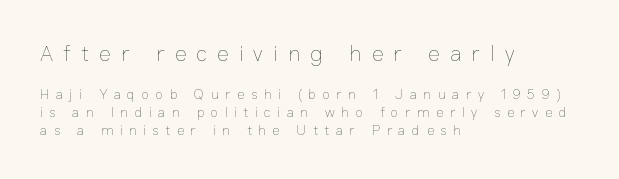
{"italic": "no", "bold": "no", "underline": "no", "align": "left", "line_spacing": "normal", "line_spacing_ratio": 1.26, "letter_spacing": "wide", "letter_spacing_em": 0.47, "larger_block": "first", "size_ratio": 1.57, "glyph_px": 22}
